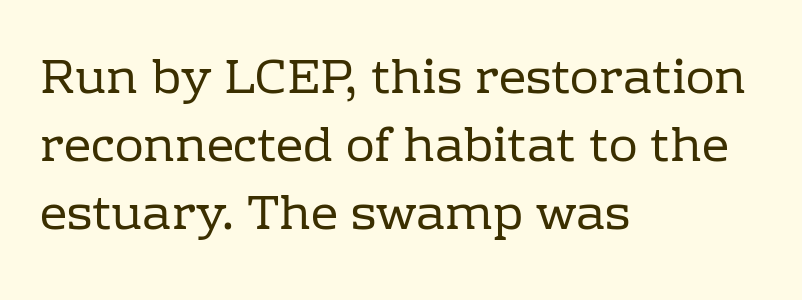
The image shows 48 px regular-weight serif type, upright; set left-aligned, normal line spacing (1.42x), normal letter spacing, not underlined; low stroke contrast and a medium x-height.
